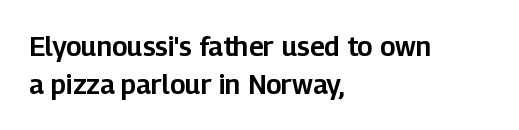
Q: Is the text italic (slanted)? A: No, it is upright.
Q: Is the text underlined? A: No.
Q: How is the paragraph aligned? A: Left-aligned.
Q: Is the spacing between letters normal or unusually wide? A: Normal.
Q: Is the spacing between lines tight, normal or loose? A: Normal.
